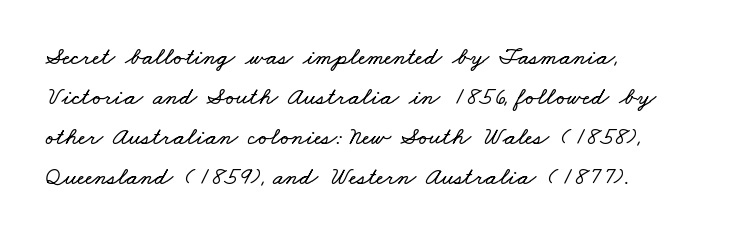
Q: Is the text underlined? A: No.
Q: How is the paragraph aligned? A: Left-aligned.
Q: Is the spacing between letters normal or unusually wide? A: Normal.
Q: Is the spacing between lines tight, normal or loose? A: Normal.
